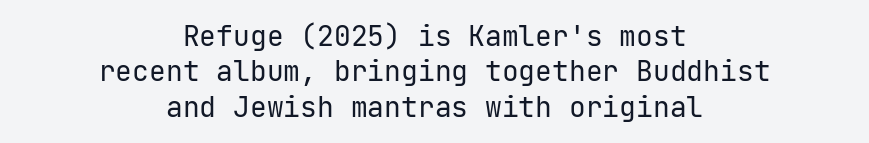
The image shows 28 px regular-weight sans-serif type, upright, monospaced; set centered, normal line spacing (1.26x), normal letter spacing, not underlined; low stroke contrast and a medium x-height.
